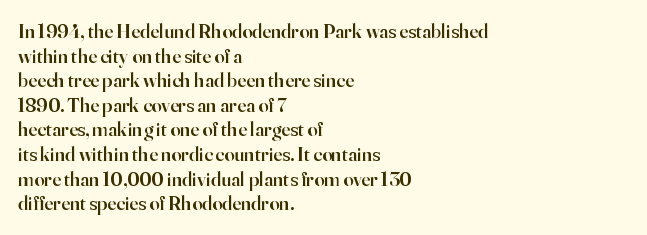
Characters follow at the spacing the type designer built in. The specimen reads as upright at a glance. The specimen omits any rule beneath the text block's lines. Short and long lines alike share a common starting point at left. Notice the strokes are somewhat thickened but not fully heavy: this is a semibold.
